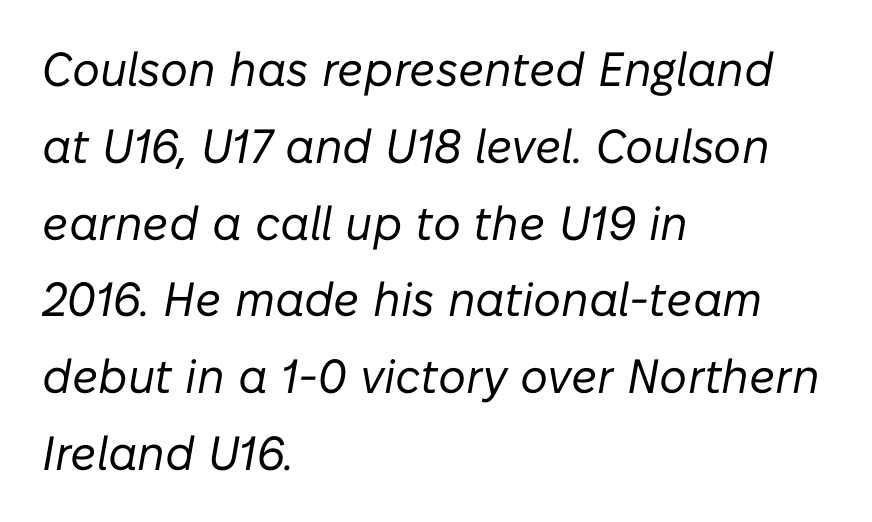
Spacing verdict: proportional, widths tailored to each character. This sample uses plain, unmodified letter spacing. Notice how the passage keeps a crisp vertical edge on the left only. Posture: slanted.
